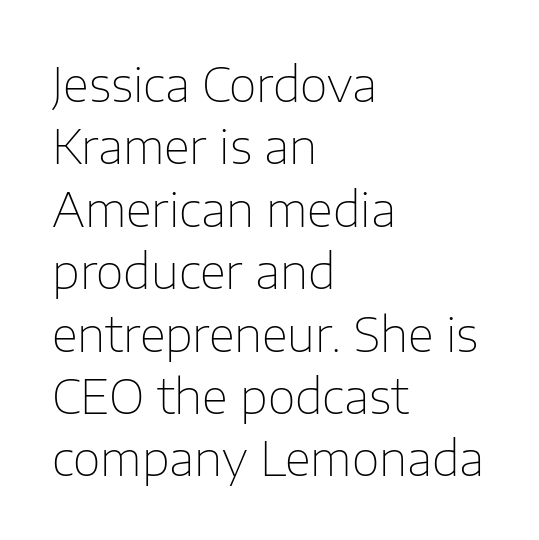
Q: Is the text bold? A: No.
Q: Is the text italic (slanted)? A: No, it is upright.
Q: Is the typeface a serif or a sans-serif typeface? A: Sans-serif.
Q: Is the text underlined? A: No.
Q: How is the paragraph aligned? A: Left-aligned.
Q: Is the spacing between letters normal or unusually wide? A: Normal.
Q: Is the spacing between lines tight, normal or loose? A: Normal.
Q: Width (condensed, normal, or wide)? A: Normal.
Q: Stroke contrast? A: Low.
Q: x-height? A: Medium.
Q: Monospaced? A: No.
